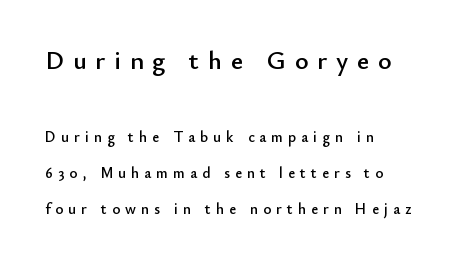
The image shows 26 px text type, upright; set left-aligned, loose line spacing (2.39x), unusually wide letter spacing (+0.34 em), not underlined; the first (top) block is 1.73x larger.
